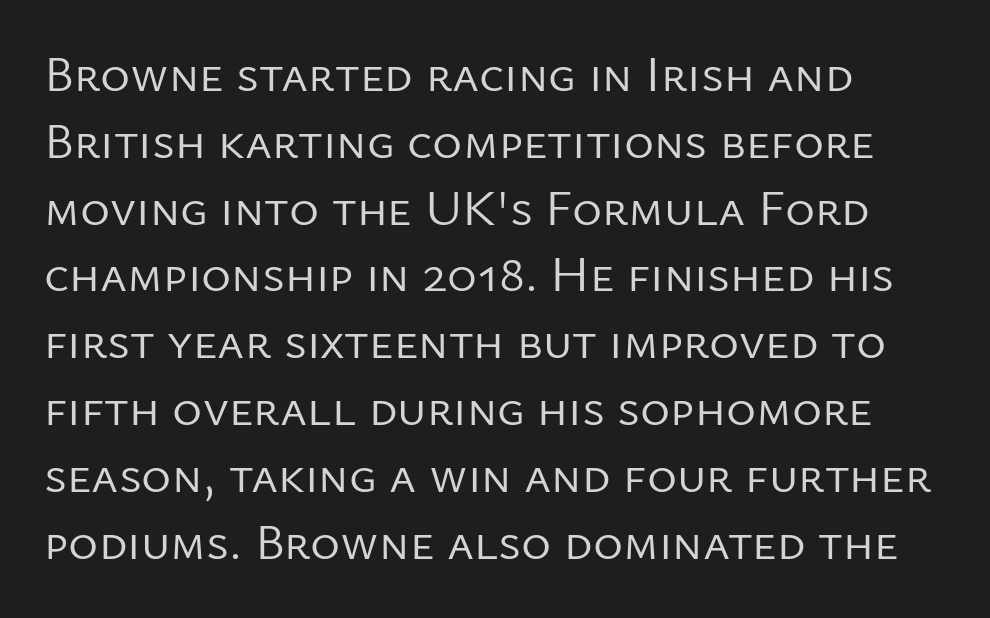
Check the space under the baseline: it is left empty. Each word holds together tightly as a unit, with standard inter-letter gaps. Casual observation: everything's shoved over to the left. The characters are drawn with everyday or finer stroke widths.
